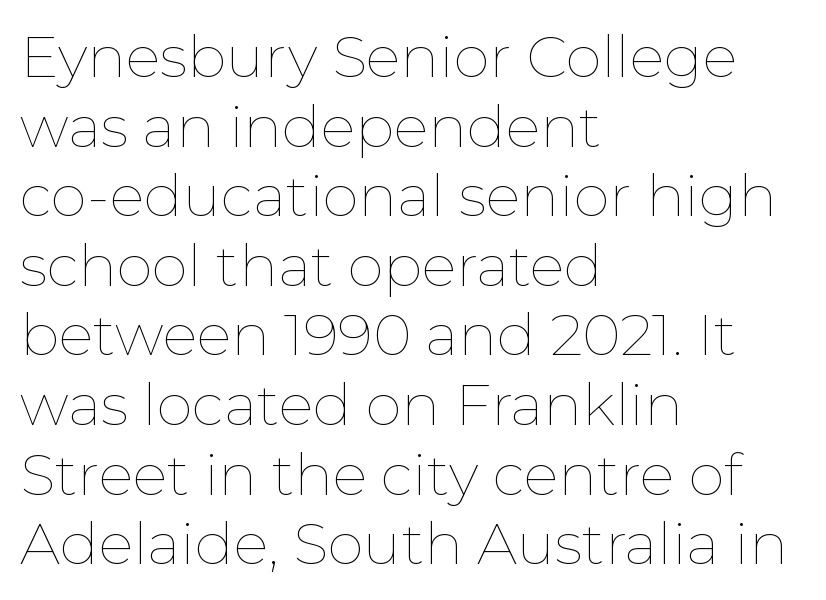
Q: Is the text bold? A: No.
Q: Is the text italic (slanted)? A: No, it is upright.
Q: Is the text underlined? A: No.
Q: How is the paragraph aligned? A: Left-aligned.
Q: Is the spacing between letters normal or unusually wide? A: Normal.
Q: Width (condensed, normal, or wide)? A: Normal.
Q: Stroke contrast? A: Low.
Q: x-height? A: Medium.
Q: Monospaced? A: No.
